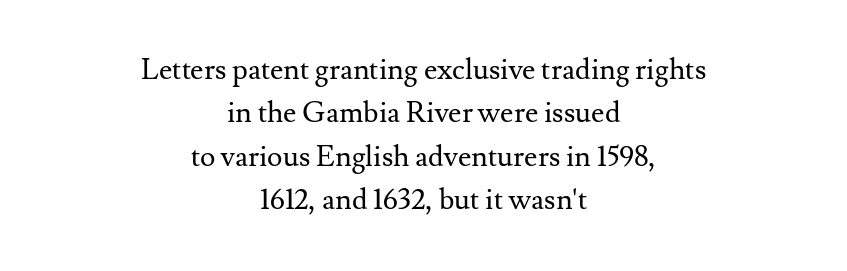
Q: Is the text bold? A: No.
Q: Is the text italic (slanted)? A: No, it is upright.
Q: Is the typeface a serif or a sans-serif typeface? A: Serif.
Q: Is the text underlined? A: No.
Q: How is the paragraph aligned? A: Centered.
Q: Is the spacing between letters normal or unusually wide? A: Normal.
Q: Is the spacing between lines tight, normal or loose? A: Normal.
Q: Width (condensed, normal, or wide)? A: Normal.
Q: Stroke contrast? A: Medium.
Q: x-height? A: Small.
Q: Monospaced? A: No.
